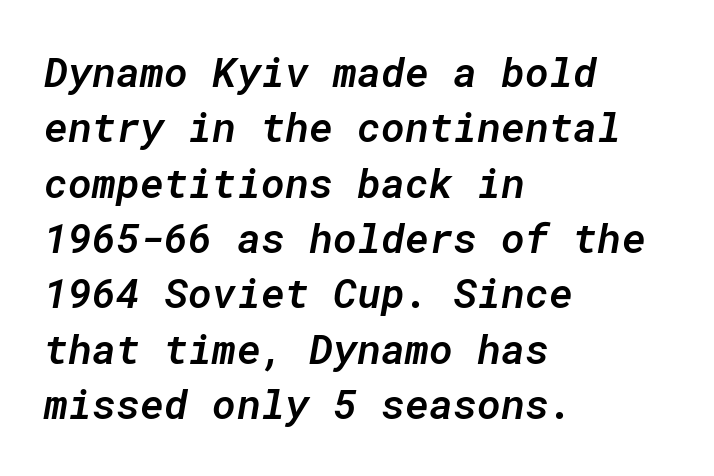
{"italic": "yes", "lean": "right", "slant_degrees": 10, "bold": "semi", "weight": "semibold", "width": "normal", "stroke_contrast": "low", "x_height": "medium", "monospaced": "yes", "underline": "no", "align": "left", "line_spacing": "normal", "line_spacing_ratio": 1.35, "letter_spacing": "normal", "letter_spacing_em": 0.0, "glyph_px": 41}
